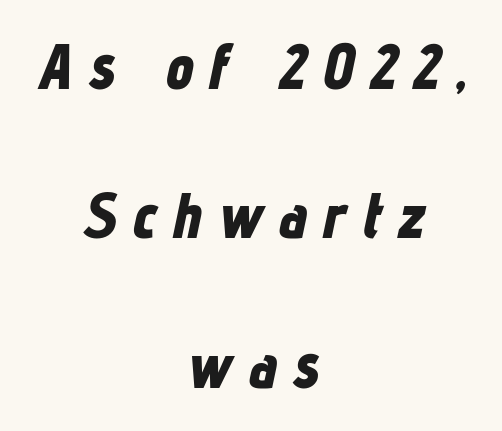
There is plenty of visible air inserted between adjacent glyphs. One glance says open: line gaps are wider than usual. Anything drawn beneath the words? Only blank space. Character widths vary here, with narrow letters taking less room than wide ones.
